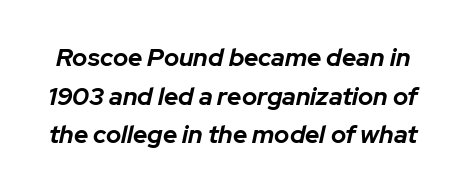
The image shows 25 px bold type, italic (leaning right); set normal line spacing (1.55x), normal letter spacing, not underlined.
